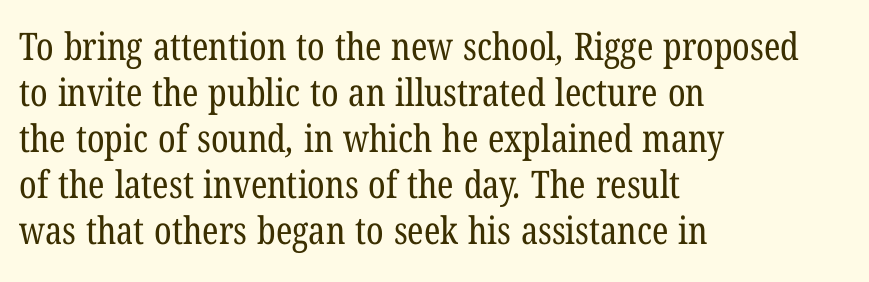
Note the varied advance widths — an 'i' is clearly narrower than an 'm'. Is the block centered? No — it sits flush against the left margin. Letters rest on an invisible, unmarked baseline. A light-to-regular cut is what we see here.
